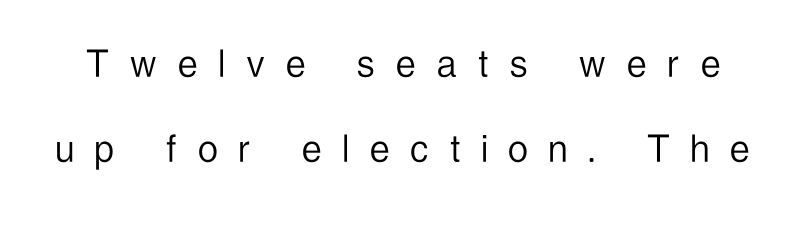
Q: Is the text bold? A: No.
Q: Is the text italic (slanted)? A: No, it is upright.
Q: Is the typeface a serif or a sans-serif typeface? A: Sans-serif.
Q: Is the text underlined? A: No.
Q: Is the spacing between letters normal or unusually wide? A: Unusually wide.
Q: Is the spacing between lines tight, normal or loose? A: Loose.
Q: Width (condensed, normal, or wide)? A: Condensed.
Q: Stroke contrast? A: Low.
Q: x-height? A: Medium.
Q: Monospaced? A: No.
